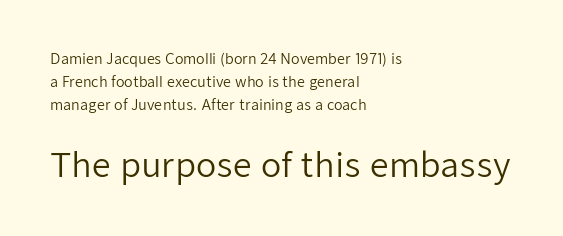
Q: Is the text bold? A: No.
Q: Is the text italic (slanted)? A: No, it is upright.
Q: Is the typeface a serif or a sans-serif typeface? A: Sans-serif.
Q: Is the text underlined? A: No.
Q: How is the paragraph aligned? A: Left-aligned.
Q: Is the spacing between letters normal or unusually wide? A: Normal.
Q: Is the spacing between lines tight, normal or loose? A: Normal.
Q: Which block of text is set in a larger size, the first (top) or the second (bottom)? A: The second (bottom) one.
Q: Width (condensed, normal, or wide)? A: Normal.
Q: Stroke contrast? A: Low.
Q: x-height? A: Medium.
Q: Monospaced? A: No.
